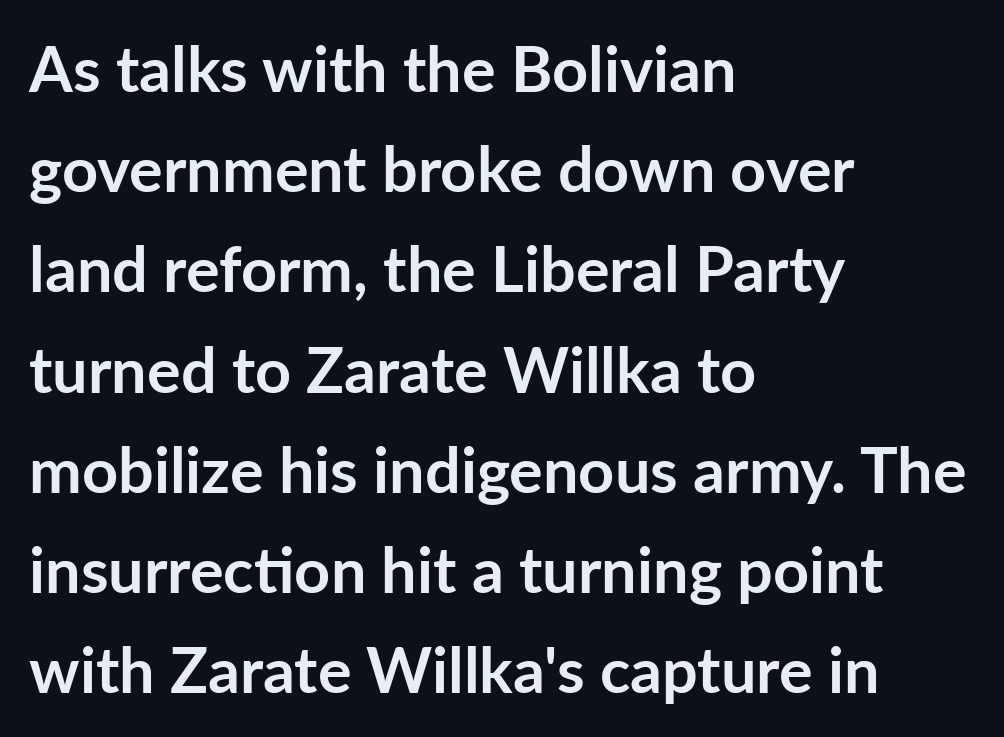
A sans-serif font was chosen for this passage. This rendering leaves character spacing at its baseline value. Note the varied advance widths — an 'i' is clearly narrower than an 'm'. Clear beneath every line of the passage. Vertically, the passage feels balanced, rows spaced as you'd expect. You'd pick this weight for a headline — it's a proper bold.
